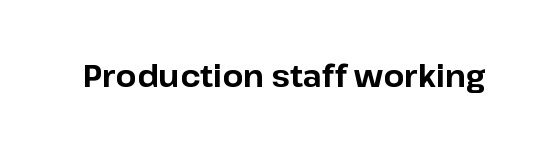
{"serif": "no", "italic": "no", "bold": "yes", "weight": "bold", "width": "normal", "stroke_contrast": "low", "x_height": "medium", "monospaced": "no", "underline": "no", "letter_spacing": "normal", "letter_spacing_em": 0.0, "glyph_px": 30}
